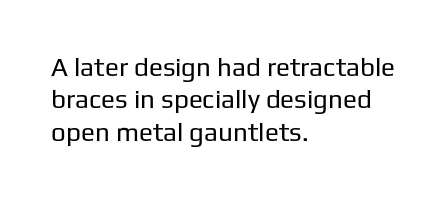
The image shows 26 px text type, upright; set left-aligned, normal line spacing (1.25x), normal letter spacing, not underlined.
